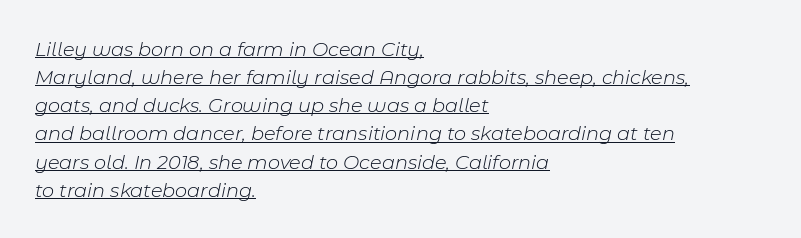
The image shows 21 px text type, italic (leaning right); set left-aligned, normal line spacing (1.34x), normal letter spacing, underlined.
